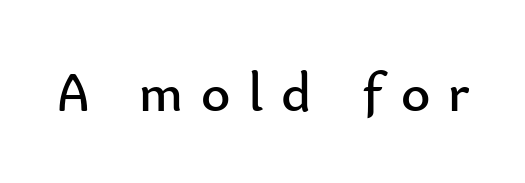
The image shows 56 px regular-weight sans-serif type, upright; set unusually wide letter spacing (+0.31 em), not underlined; low stroke contrast and a small x-height.
